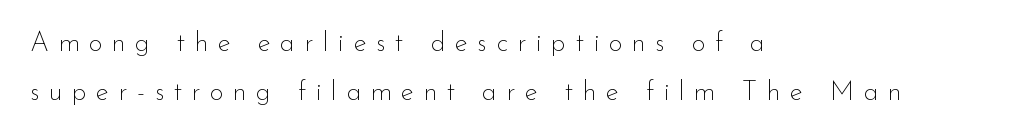
{"italic": "no", "bold": "no", "underline": "no", "align": "left", "line_spacing_ratio": 1.81, "letter_spacing": "wide", "letter_spacing_em": 0.35, "glyph_px": 27}
